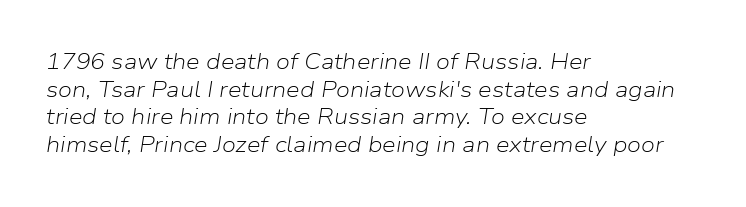
The image shows 22 px text type, italic (leaning right); set left-aligned, normal line spacing (1.26x), normal letter spacing, not underlined.
